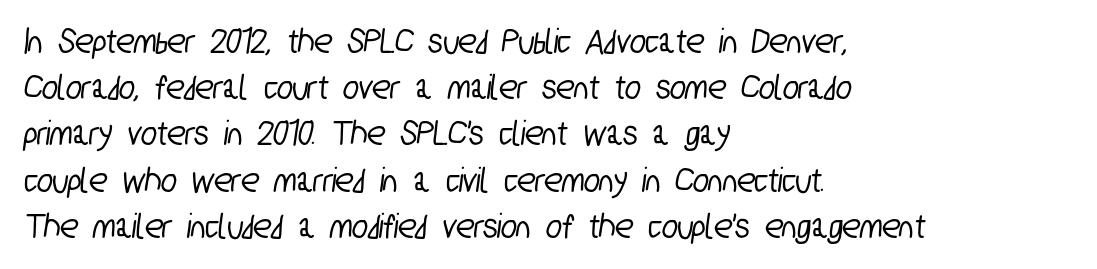
{"serif": "no", "width": "condensed", "stroke_contrast": "low", "x_height": "medium", "monospaced": "no", "underline": "no", "align": "left", "line_spacing": "normal", "line_spacing_ratio": 1.25, "letter_spacing": "normal", "letter_spacing_em": 0.0, "glyph_px": 37}
